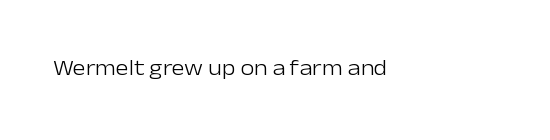
The image shows 22 px text type, upright; set normal letter spacing, not underlined.
